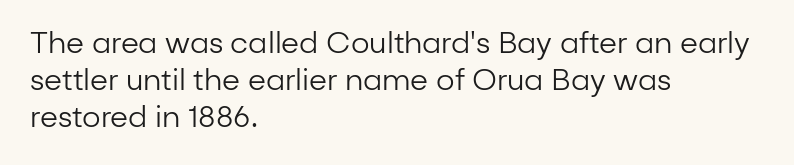
Q: Is the text bold? A: No.
Q: Is the text italic (slanted)? A: No, it is upright.
Q: Is the typeface a serif or a sans-serif typeface? A: Sans-serif.
Q: Is the text underlined? A: No.
Q: How is the paragraph aligned? A: Left-aligned.
Q: Is the spacing between letters normal or unusually wide? A: Normal.
Q: Is the spacing between lines tight, normal or loose? A: Normal.
Q: Width (condensed, normal, or wide)? A: Normal.
Q: Stroke contrast? A: Low.
Q: x-height? A: Medium.
Q: Monospaced? A: No.
